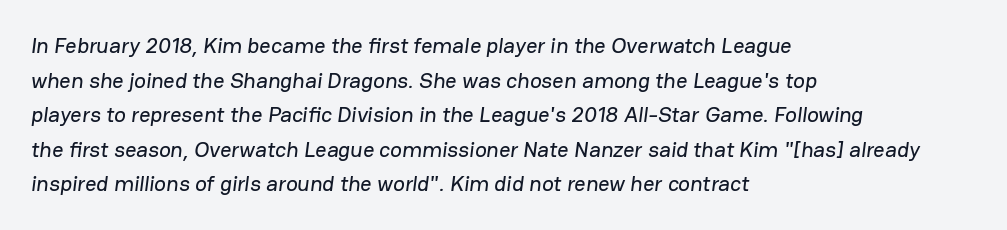
The image shows 22 px text type; set left-aligned, normal line spacing (1.57x), normal letter spacing, not underlined.
